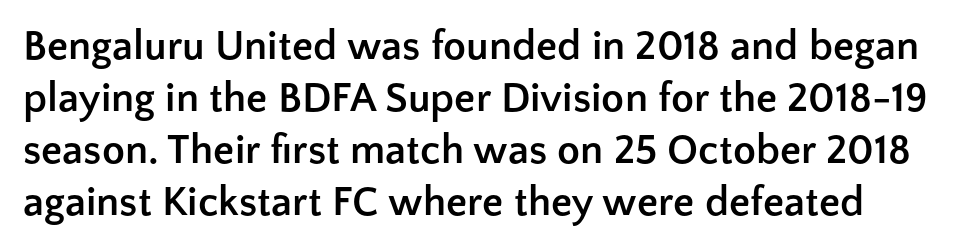
{"serif": "no", "italic": "no", "bold": "yes", "weight": "semibold", "width": "normal", "stroke_contrast": "low", "x_height": "medium", "monospaced": "no", "underline": "no", "line_spacing_ratio": 1.24, "letter_spacing": "normal", "letter_spacing_em": 0.0, "glyph_px": 42}
